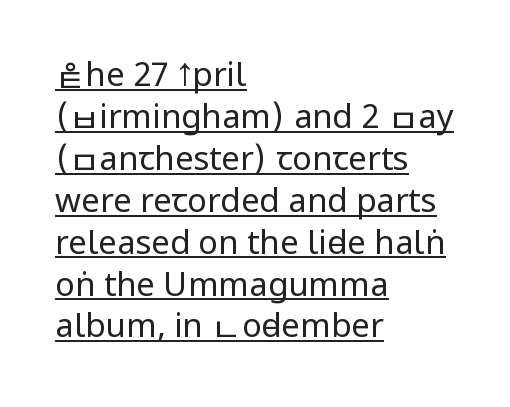
{"serif": "no", "italic": "no", "bold": "no", "weight": "regular", "width": "condensed", "stroke_contrast": "low", "underline": "yes", "align": "left", "line_spacing": "normal", "line_spacing_ratio": 1.27, "letter_spacing": "normal", "letter_spacing_em": 0.0, "glyph_px": 33}
